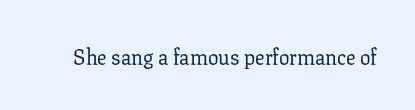
The image shows 21 px text type, upright; set normal letter spacing, not underlined.
